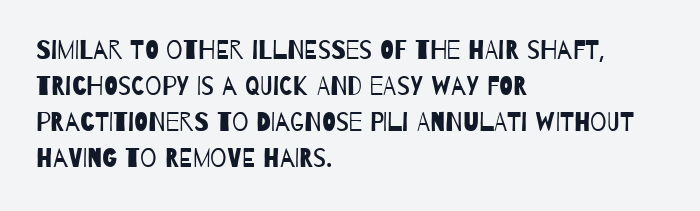
Q: Is the text bold? A: No.
Q: Is the text underlined? A: No.
Q: How is the paragraph aligned? A: Left-aligned.
Q: Is the spacing between letters normal or unusually wide? A: Normal.
Q: Is the spacing between lines tight, normal or loose? A: Normal.
